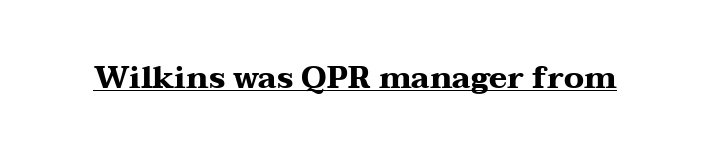
{"serif": "yes", "italic": "no", "bold": "yes", "weight": "heavy", "width": "wide", "stroke_contrast": "medium", "x_height": "medium", "monospaced": "no", "underline": "yes", "letter_spacing": "normal", "letter_spacing_em": 0.0, "glyph_px": 31}
